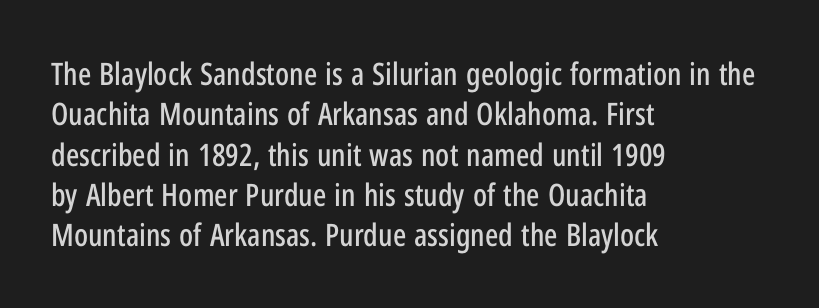
{"serif": "no", "italic": "no", "width": "condensed", "stroke_contrast": "low", "x_height": "medium", "monospaced": "no", "underline": "no", "align": "left", "line_spacing": "normal", "line_spacing_ratio": 1.3, "letter_spacing": "normal", "letter_spacing_em": 0.0, "glyph_px": 31}
